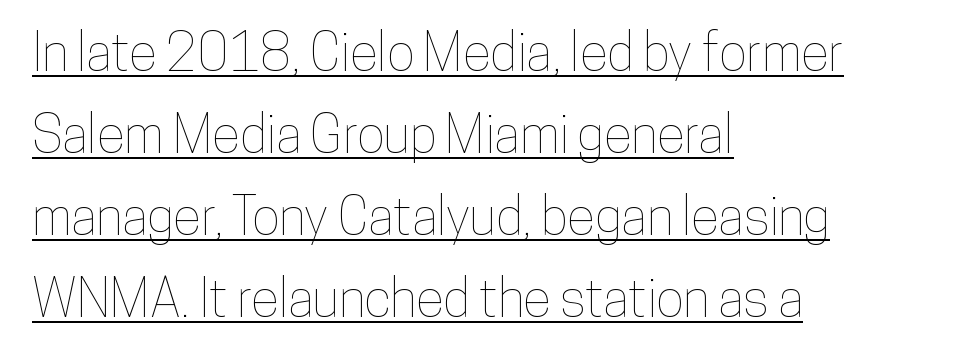
{"italic": "no", "width": "condensed", "stroke_contrast": "low", "x_height": "medium", "monospaced": "no", "underline": "yes", "align": "left", "line_spacing": "normal", "line_spacing_ratio": 1.58, "letter_spacing": "normal", "letter_spacing_em": 0.0, "glyph_px": 52}
